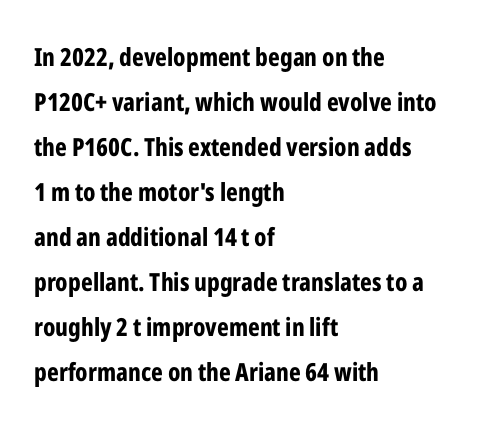
{"italic": "no", "bold": "yes", "underline": "no", "align": "left", "line_spacing_ratio": 1.8, "letter_spacing": "normal", "letter_spacing_em": 0.0, "glyph_px": 25}
